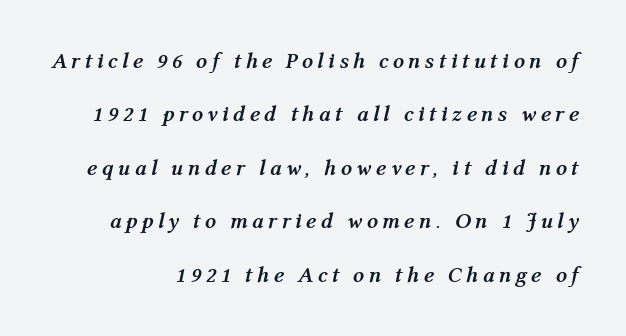
{"italic": "yes", "lean": "right", "slant_degrees": 12, "bold": "yes", "underline": "no", "line_spacing": "loose", "line_spacing_ratio": 2.43, "glyph_px": 22}
